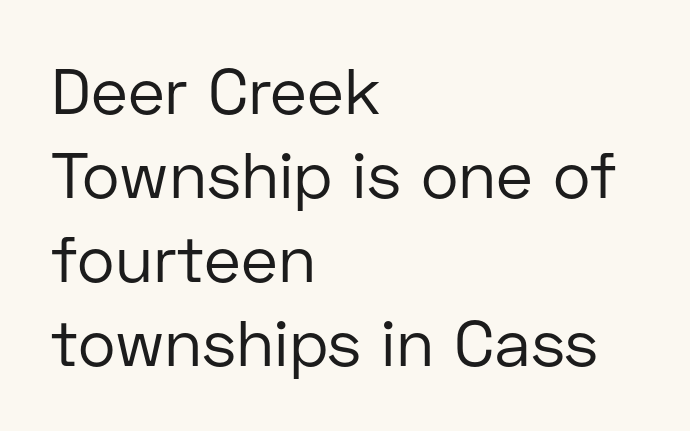
{"serif": "no", "italic": "no", "bold": "no", "weight": "regular", "width": "normal", "stroke_contrast": "low", "x_height": "medium", "monospaced": "no", "underline": "no", "align": "left", "line_spacing": "normal", "line_spacing_ratio": 1.31, "letter_spacing": "normal", "letter_spacing_em": 0.0, "glyph_px": 64}
